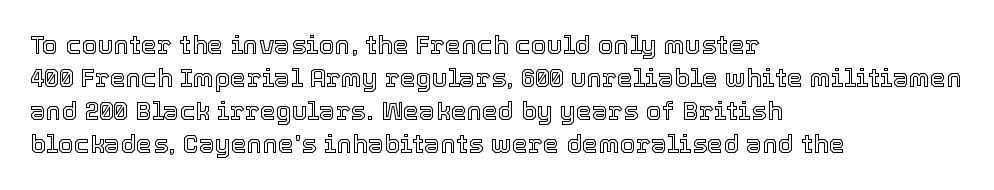
The foot of each line stays bare and open. Leading matches the norm, producing a regular column. The paragraph shown leans on its left margin. The gaps between neighbouring characters are ordinary and unremarkable. Italic? Not at all — the glyphs are vertical.
